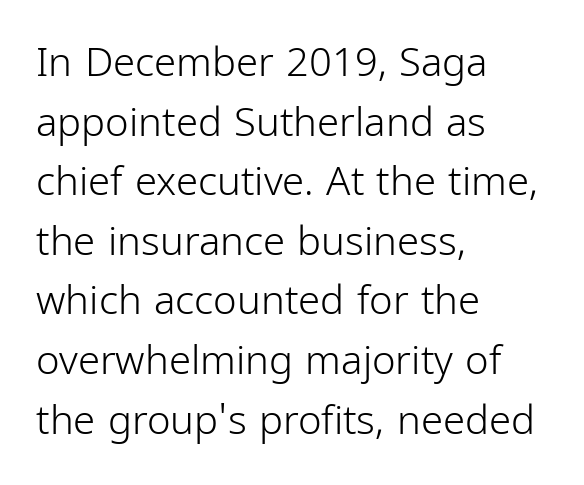
The image shows 40 px light, condensed sans-serif type, upright; set left-aligned, normal line spacing (1.49x), normal letter spacing, not underlined; low stroke contrast and a medium x-height.
